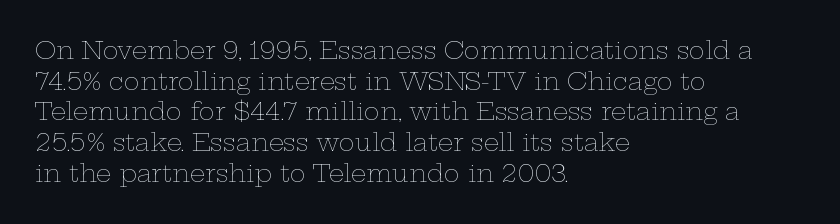
{"italic": "no", "bold": "no", "underline": "no", "align": "left", "line_spacing": "normal", "line_spacing_ratio": 1.28, "letter_spacing": "normal", "letter_spacing_em": 0.0, "glyph_px": 24}
